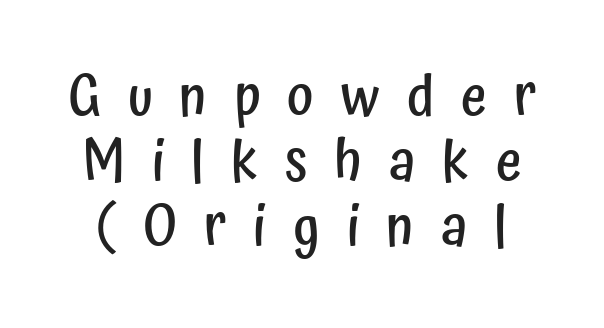
The image shows 56 px semibold, condensed sans-serif type, upright; set line spacing 1.16x, unusually wide letter spacing (+0.48 em), not underlined; low stroke contrast and a medium x-height.
